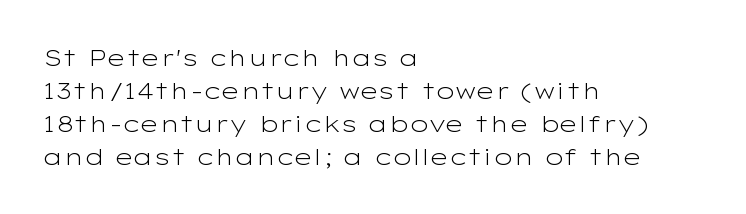
Q: Is the text bold? A: No.
Q: Is the text italic (slanted)? A: No, it is upright.
Q: Is the text underlined? A: No.
Q: How is the paragraph aligned? A: Left-aligned.
Q: Is the spacing between letters normal or unusually wide? A: Normal.
Q: Is the spacing between lines tight, normal or loose? A: Normal.
